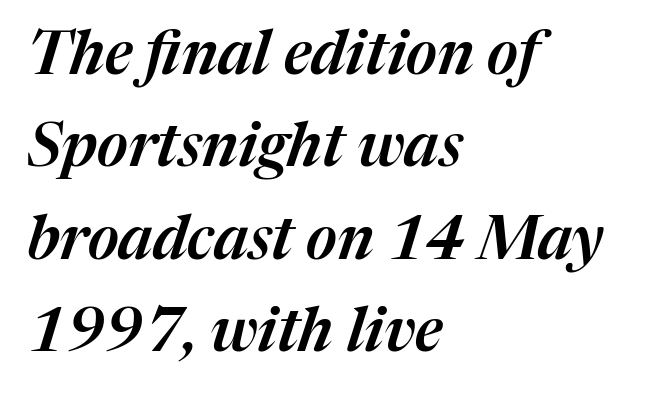
{"italic": "yes", "lean": "right", "slant_degrees": 17, "width": "normal", "stroke_contrast": "medium", "x_height": "medium", "monospaced": "no", "underline": "no", "align": "left", "line_spacing": "normal", "line_spacing_ratio": 1.54, "letter_spacing": "normal", "letter_spacing_em": 0.0, "glyph_px": 60}
